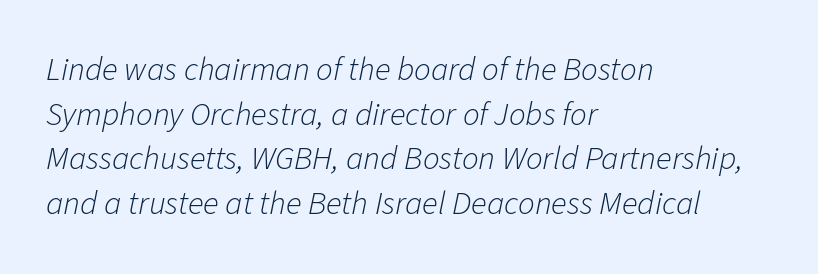
{"italic": "yes", "lean": "right", "slant_degrees": 11, "bold": "no", "weight": "light", "width": "normal", "stroke_contrast": "low", "x_height": "medium", "monospaced": "no", "underline": "no", "align": "left", "line_spacing": "normal", "line_spacing_ratio": 1.35, "letter_spacing": "normal", "letter_spacing_em": 0.0, "glyph_px": 33}
